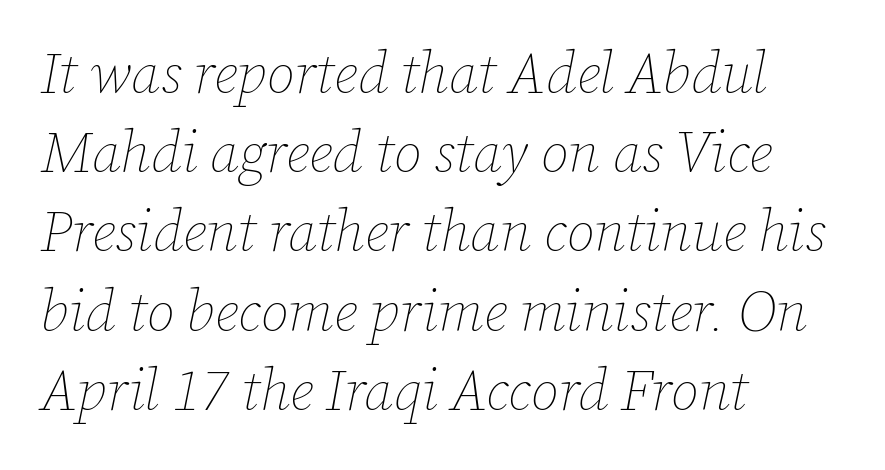
{"italic": "yes", "lean": "right", "slant_degrees": 12, "bold": "no", "weight": "thin", "width": "normal", "stroke_contrast": "low", "x_height": "medium", "monospaced": "no", "underline": "no", "align": "left", "line_spacing": "normal", "line_spacing_ratio": 1.39, "letter_spacing": "normal", "letter_spacing_em": 0.0, "glyph_px": 57}
